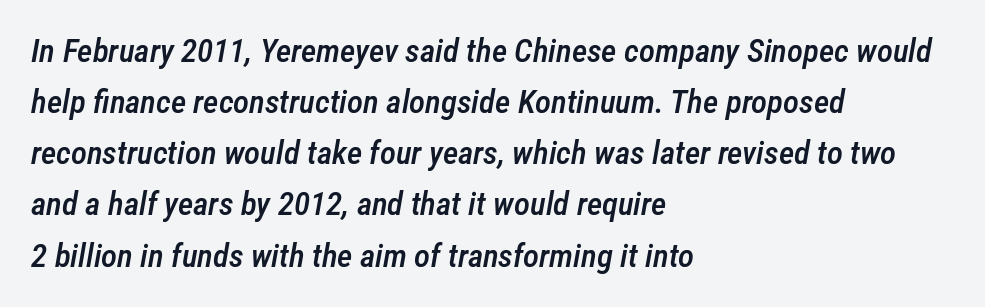
Q: Is the text bold? A: Semi-bold.
Q: Is the text italic (slanted)? A: Yes, it leans right by about 12 degrees.
Q: Is the text underlined? A: No.
Q: How is the paragraph aligned? A: Left-aligned.
Q: Is the spacing between letters normal or unusually wide? A: Normal.
Q: Is the spacing between lines tight, normal or loose? A: Normal.
Q: Width (condensed, normal, or wide)? A: Condensed.
Q: Stroke contrast? A: Low.
Q: x-height? A: Medium.
Q: Monospaced? A: No.
